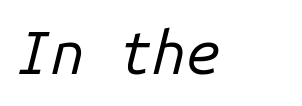
No extra tracking has been applied to these lines. This is oblique type, the kind used for emphasis or titles. This sample has the even, mechanical cadence of fixed-width lettering. The typeface has the unassuming heft of standard copy or less. Underline: absent.
